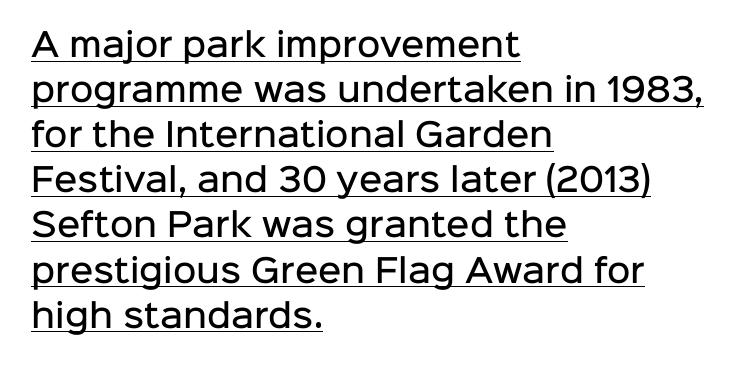
Q: Is the text bold? A: Semi-bold.
Q: Is the text italic (slanted)? A: No, it is upright.
Q: Is the typeface a serif or a sans-serif typeface? A: Sans-serif.
Q: Is the text underlined? A: Yes.
Q: How is the paragraph aligned? A: Left-aligned.
Q: Is the spacing between letters normal or unusually wide? A: Normal.
Q: Is the spacing between lines tight, normal or loose? A: Normal.
Q: Width (condensed, normal, or wide)? A: Normal.
Q: Stroke contrast? A: Low.
Q: x-height? A: Medium.
Q: Monospaced? A: No.
